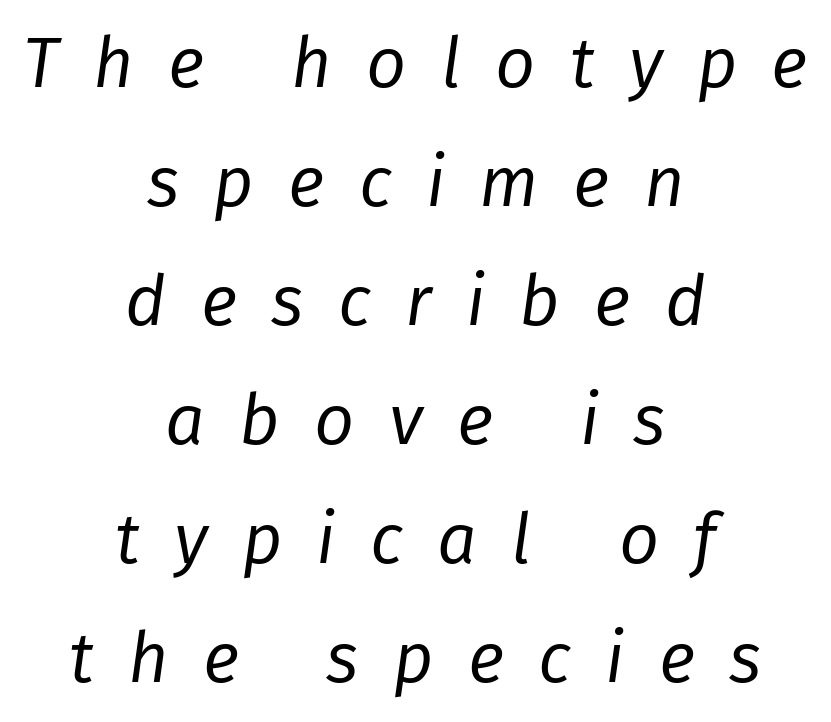
{"italic": "yes", "lean": "right", "slant_degrees": 8, "bold": "no", "weight": "regular", "width": "normal", "stroke_contrast": "low", "x_height": "medium", "monospaced": "no", "underline": "no", "align": "center", "line_spacing": "normal", "line_spacing_ratio": 1.7, "letter_spacing": "wide", "letter_spacing_em": 0.49, "glyph_px": 70}
